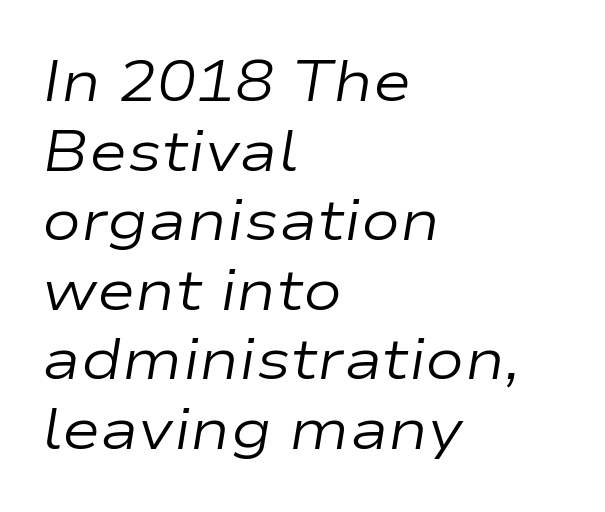
Tall strokes in this sample are angled rather than plumb. Visually the block forms a straight wall on the left and a jagged coastline on the right. Think of a printed novel: that variable character pitch is what you see here. The strokes are not fattened; the text isn't bold.
